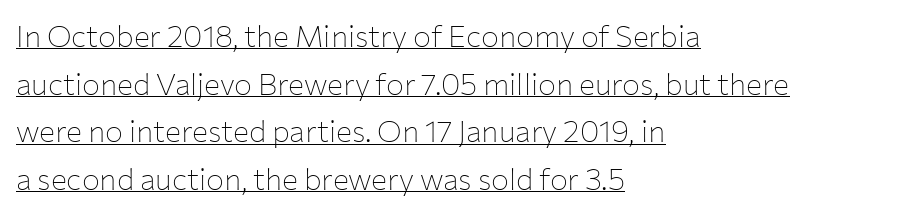
Q: Is the text bold? A: No.
Q: Is the text italic (slanted)? A: No, it is upright.
Q: Is the typeface a serif or a sans-serif typeface? A: Sans-serif.
Q: Is the text underlined? A: Yes.
Q: How is the paragraph aligned? A: Left-aligned.
Q: Is the spacing between letters normal or unusually wide? A: Normal.
Q: Is the spacing between lines tight, normal or loose? A: Normal.
Q: Width (condensed, normal, or wide)? A: Normal.
Q: Stroke contrast? A: Low.
Q: x-height? A: Medium.
Q: Monospaced? A: No.
